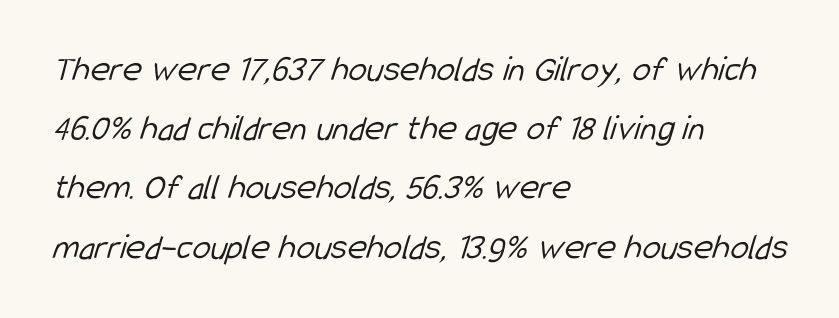
A bare baseline throughout the passage. Observe the ordinary spacing: letters are neighbours, not strangers. Classification — sans serif. Reading down the column, the eye jumps a familiar distance to each next line. Looks like regular typesetting: each glyph gets only the width it needs. Caption: face not bold, strokes unweighted.
